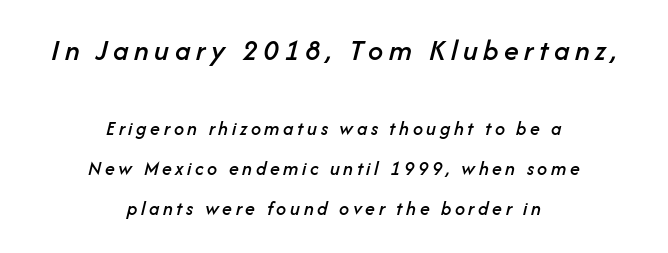
The image shows 30 px text type, italic (leaning right); set centered, loose line spacing (2.02x), not underlined; the first (top) block is 1.5x larger; low stroke contrast and a medium x-height.
